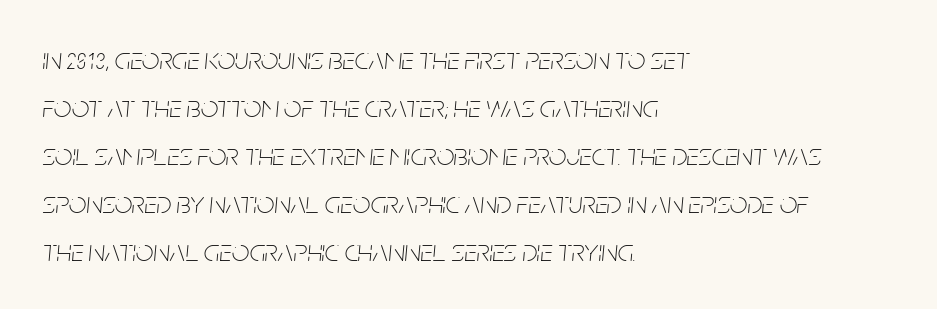
Q: Is the text bold? A: No.
Q: Is the text italic (slanted)? A: Yes, it leans right by about 5 degrees.
Q: Is the text underlined? A: No.
Q: How is the paragraph aligned? A: Left-aligned.
Q: Is the spacing between letters normal or unusually wide? A: Normal.
Q: Is the spacing between lines tight, normal or loose? A: Normal.
Q: Width (condensed, normal, or wide)? A: Condensed.
Q: Stroke contrast? A: Low.
Q: x-height? A: Large.
Q: Monospaced? A: No.
